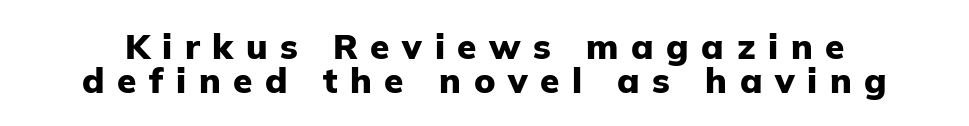
Q: Is the text bold? A: Yes.
Q: Is the text italic (slanted)? A: No, it is upright.
Q: Is the typeface a serif or a sans-serif typeface? A: Sans-serif.
Q: Is the text underlined? A: No.
Q: Is the spacing between letters normal or unusually wide? A: Unusually wide.
Q: Is the spacing between lines tight, normal or loose? A: Tight.
Q: Width (condensed, normal, or wide)? A: Normal.
Q: Stroke contrast? A: Low.
Q: x-height? A: Medium.
Q: Monospaced? A: No.
